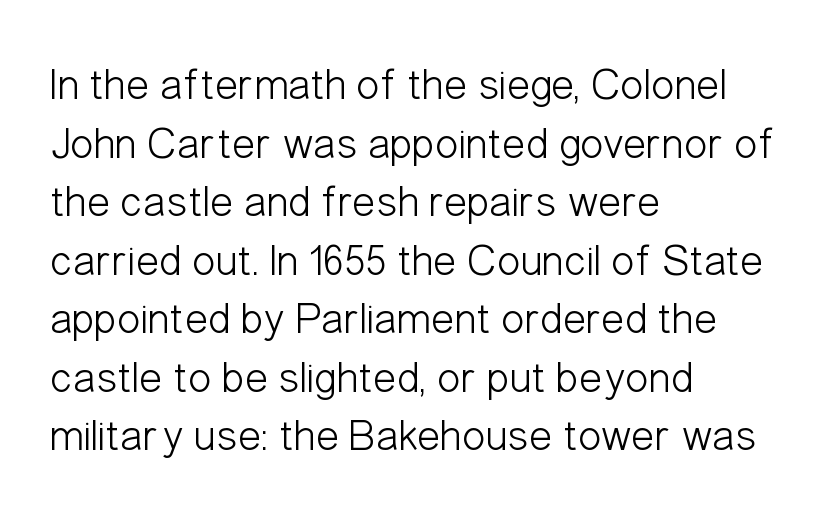
Q: Is the text bold? A: No.
Q: Is the text italic (slanted)? A: No, it is upright.
Q: Is the typeface a serif or a sans-serif typeface? A: Sans-serif.
Q: Is the text underlined? A: No.
Q: How is the paragraph aligned? A: Left-aligned.
Q: Is the spacing between letters normal or unusually wide? A: Normal.
Q: Is the spacing between lines tight, normal or loose? A: Normal.
Q: Width (condensed, normal, or wide)? A: Condensed.
Q: Stroke contrast? A: Low.
Q: x-height? A: Medium.
Q: Monospaced? A: No.
